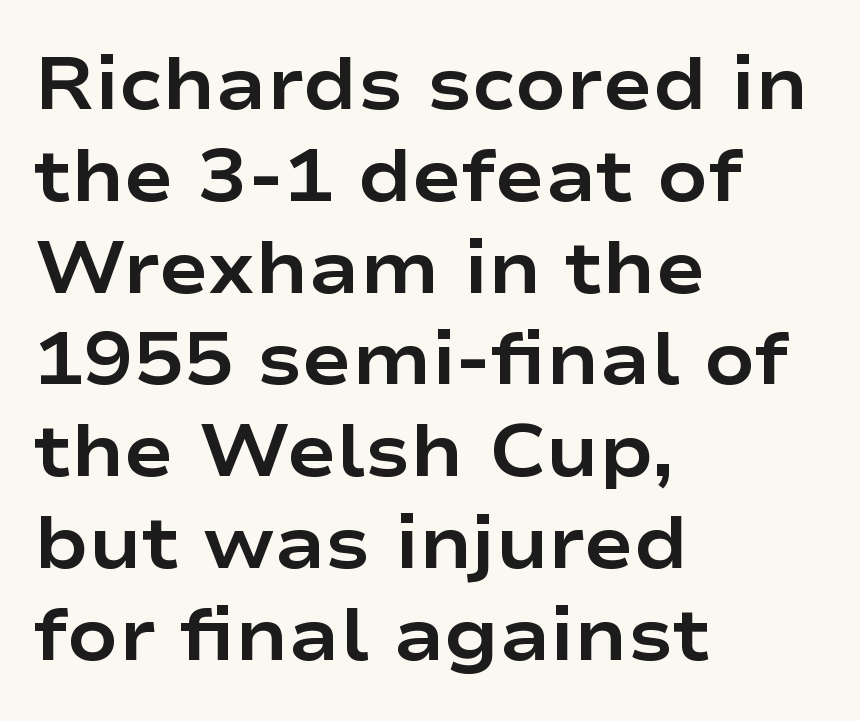
The image shows 74 px bold, wide sans-serif type, upright; set left-aligned, line spacing 1.24x, normal letter spacing, not underlined; low stroke contrast and a medium x-height.
